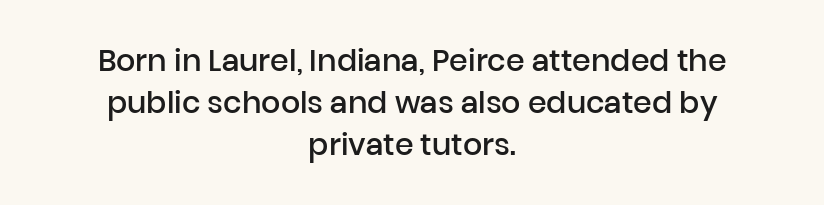
Q: Is the text bold? A: Semi-bold.
Q: Is the text italic (slanted)? A: No, it is upright.
Q: Is the typeface a serif or a sans-serif typeface? A: Sans-serif.
Q: Is the text underlined? A: No.
Q: How is the paragraph aligned? A: Centered.
Q: Is the spacing between letters normal or unusually wide? A: Normal.
Q: Is the spacing between lines tight, normal or loose? A: Normal.
Q: Width (condensed, normal, or wide)? A: Normal.
Q: Stroke contrast? A: Low.
Q: x-height? A: Medium.
Q: Monospaced? A: No.
